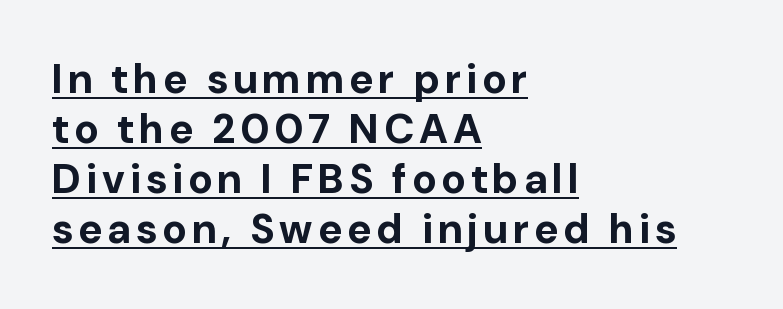
{"serif": "no", "italic": "no", "bold": "yes", "weight": "bold", "width": "normal", "stroke_contrast": "low", "x_height": "medium", "monospaced": "no", "underline": "yes", "align": "left", "line_spacing_ratio": 1.22, "glyph_px": 41}
